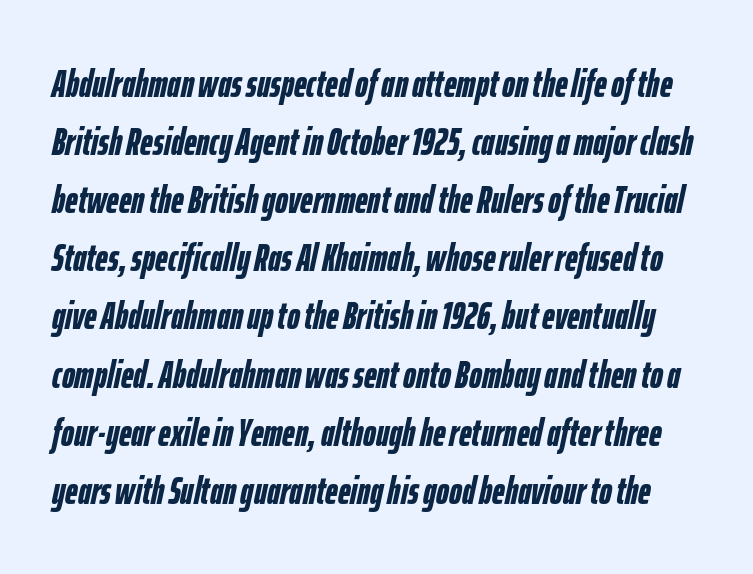
Between one letter and the next there's only the usual sliver of space. A typesetter would mark this as italic. Set as a true bold cut, around the 700 mark. In terms of leading, this rendering sits right in the middle. Type without underlining.
